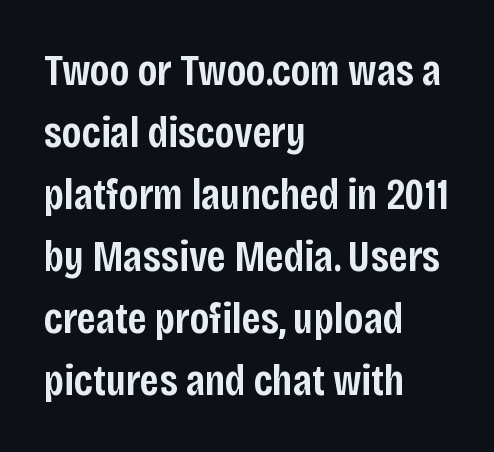
Q: Is the text bold? A: Semi-bold.
Q: Is the text italic (slanted)? A: No, it is upright.
Q: Is the typeface a serif or a sans-serif typeface? A: Sans-serif.
Q: Is the text underlined? A: No.
Q: How is the paragraph aligned? A: Left-aligned.
Q: Is the spacing between letters normal or unusually wide? A: Normal.
Q: Is the spacing between lines tight, normal or loose? A: Normal.
Q: Width (condensed, normal, or wide)? A: Condensed.
Q: Stroke contrast? A: Low.
Q: x-height? A: Large.
Q: Monospaced? A: No.
